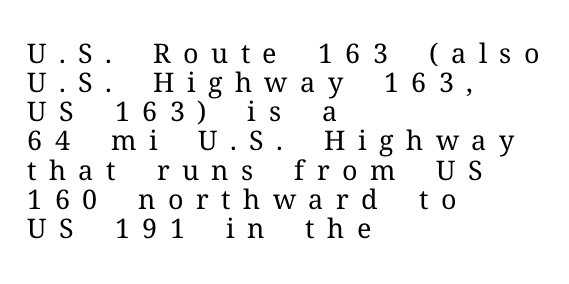
Q: Is the text bold? A: No.
Q: Is the text italic (slanted)? A: No, it is upright.
Q: Is the text underlined? A: No.
Q: How is the paragraph aligned? A: Left-aligned.
Q: Is the spacing between letters normal or unusually wide? A: Unusually wide.
Q: Is the spacing between lines tight, normal or loose? A: Tight.
